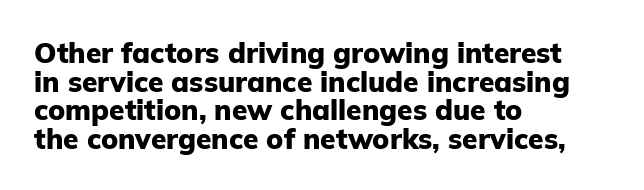
{"serif": "no", "italic": "no", "bold": "yes", "weight": "heavy", "width": "normal", "stroke_contrast": "low", "x_height": "medium", "monospaced": "no", "underline": "no", "align": "left", "line_spacing": "tight", "line_spacing_ratio": 1.02, "letter_spacing": "normal", "letter_spacing_em": 0.0, "glyph_px": 28}
